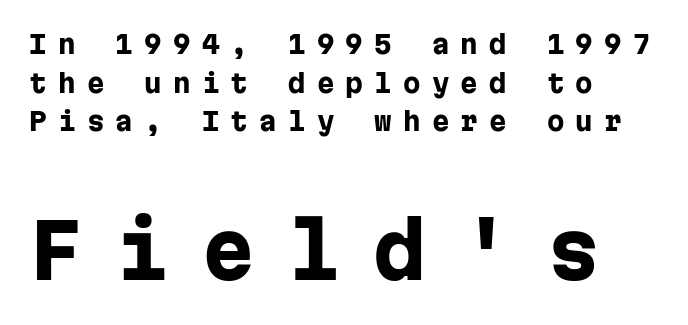
{"serif": "no", "italic": "no", "bold": "yes", "weight": "heavy", "width": "normal", "stroke_contrast": "low", "x_height": "medium", "monospaced": "yes", "underline": "no", "align": "left", "line_spacing": "normal", "line_spacing_ratio": 1.55, "letter_spacing": "wide", "letter_spacing_em": 0.45, "larger_block": "second", "size_ratio": 3.0, "glyph_px": 75}
